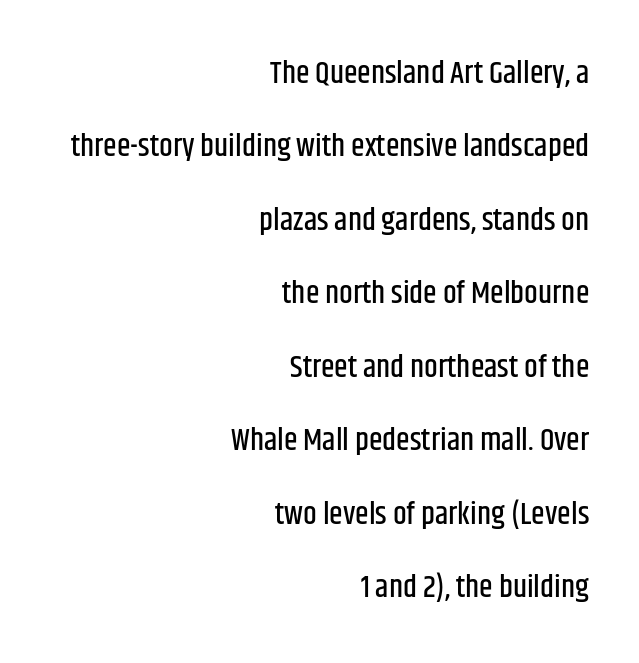
{"serif": "no", "italic": "no", "width": "condensed", "stroke_contrast": "low", "x_height": "large", "monospaced": "no", "underline": "no", "align": "right", "line_spacing": "loose", "line_spacing_ratio": 2.37, "letter_spacing": "normal", "letter_spacing_em": 0.0, "glyph_px": 31}
